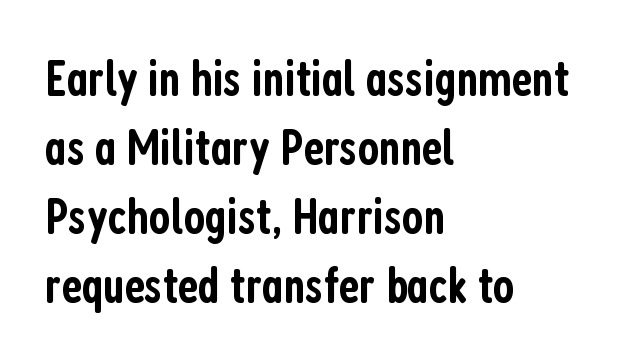
The image shows 51 px semibold, condensed sans-serif type, upright; set left-aligned, normal line spacing (1.35x), normal letter spacing, not underlined; low stroke contrast and a medium x-height.
